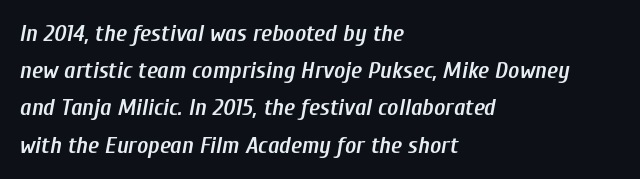
{"italic": "yes", "lean": "right", "slant_degrees": 10, "bold": "semi", "underline": "no", "align": "left", "line_spacing": "normal", "line_spacing_ratio": 1.55, "letter_spacing": "normal", "letter_spacing_em": 0.0, "glyph_px": 24}
